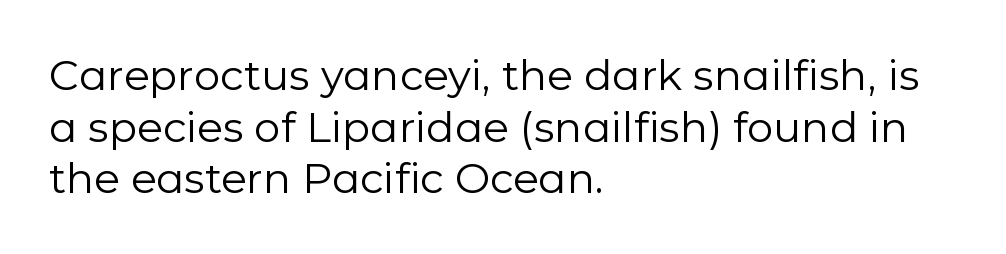
{"serif": "no", "italic": "no", "bold": "no", "weight": "regular", "width": "normal", "stroke_contrast": "low", "x_height": "medium", "monospaced": "no", "underline": "no", "align": "left", "line_spacing_ratio": 1.23, "letter_spacing": "normal", "letter_spacing_em": 0.0, "glyph_px": 42}
